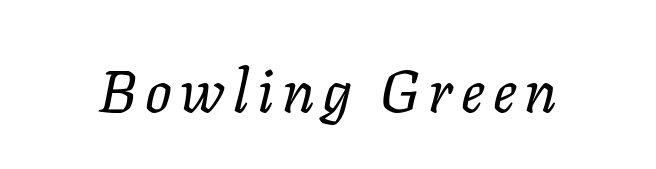
Q: Is the text bold? A: No.
Q: Is the text italic (slanted)? A: Yes, it leans right by about 11 degrees.
Q: Is the text underlined? A: No.
Q: Width (condensed, normal, or wide)? A: Normal.
Q: Stroke contrast? A: Low.
Q: x-height? A: Medium.
Q: Monospaced? A: No.
